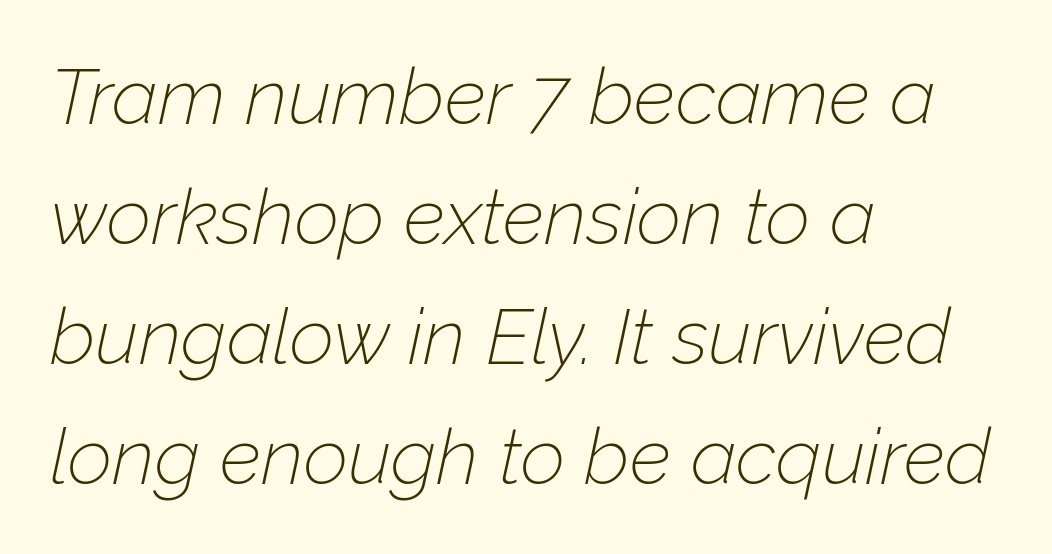
{"italic": "yes", "lean": "right", "slant_degrees": 12, "bold": "no", "weight": "thin", "width": "normal", "stroke_contrast": "low", "x_height": "medium", "monospaced": "no", "underline": "no", "align": "left", "line_spacing": "normal", "line_spacing_ratio": 1.54, "letter_spacing": "normal", "letter_spacing_em": 0.0, "glyph_px": 78}
